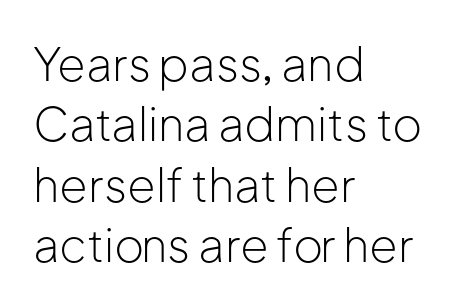
Is this a sans? Yes — the strokes have no serifs. A classic flush-left, rag-right setting is used for this passage. Does the leading feel generous? No, just average. Underline: absent. These lines are rendered in a variable-pitch font.
